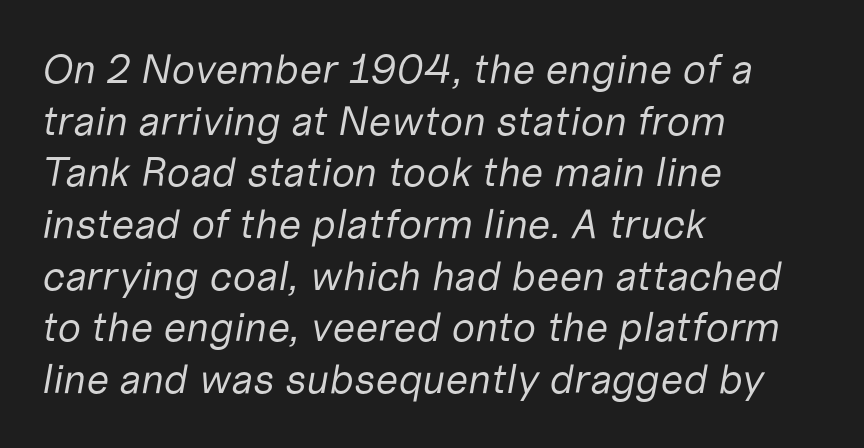
Q: Is the text bold? A: No.
Q: Is the text italic (slanted)? A: Yes, it leans right by about 10 degrees.
Q: Is the text underlined? A: No.
Q: How is the paragraph aligned? A: Left-aligned.
Q: Is the spacing between letters normal or unusually wide? A: Normal.
Q: Is the spacing between lines tight, normal or loose? A: Normal.
Q: Width (condensed, normal, or wide)? A: Normal.
Q: Stroke contrast? A: Low.
Q: x-height? A: Medium.
Q: Monospaced? A: No.
